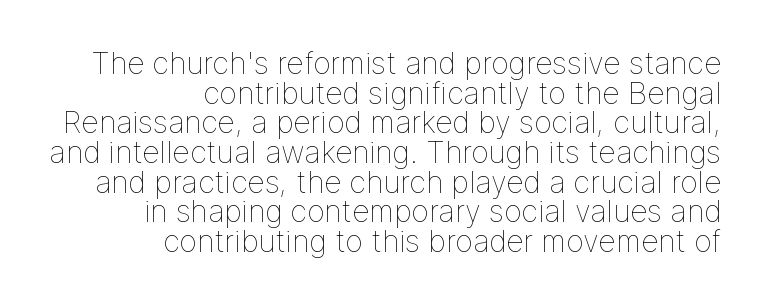
The image shows 30 px thin type, upright; set right-aligned, tight line spacing (0.99x), normal letter spacing, not underlined; low stroke contrast and a medium x-height.
